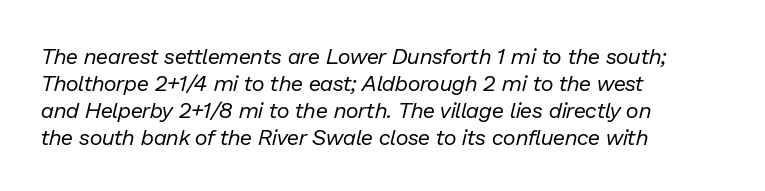
{"italic": "yes", "lean": "right", "slant_degrees": 13, "bold": "no", "underline": "no", "align": "left", "line_spacing_ratio": 1.22, "letter_spacing": "normal", "letter_spacing_em": 0.0, "glyph_px": 22}
